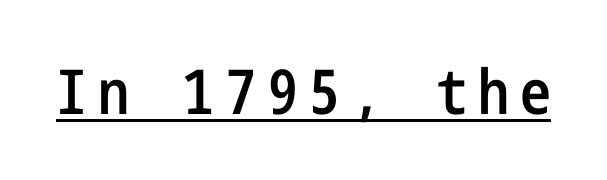
Q: Is the text bold? A: Semi-bold.
Q: Is the text italic (slanted)? A: No, it is upright.
Q: Is the typeface a serif or a sans-serif typeface? A: Sans-serif.
Q: Is the text underlined? A: Yes.
Q: Width (condensed, normal, or wide)? A: Condensed.
Q: Stroke contrast? A: Low.
Q: x-height? A: Medium.
